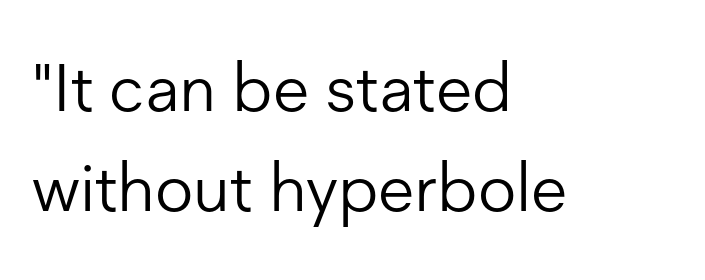
{"serif": "no", "italic": "no", "bold": "no", "weight": "light", "width": "normal", "stroke_contrast": "low", "x_height": "medium", "monospaced": "no", "underline": "no", "align": "left", "line_spacing": "normal", "line_spacing_ratio": 1.49, "letter_spacing": "normal", "letter_spacing_em": 0.0, "glyph_px": 67}
